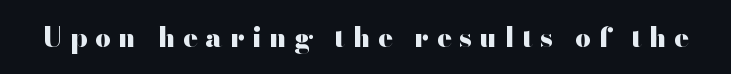
The image shows 27 px bold type, upright; set unusually wide letter spacing (+0.28 em), not underlined.
